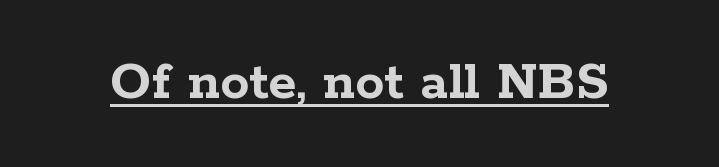
{"serif": "yes", "italic": "no", "bold": "yes", "weight": "semibold", "width": "wide", "stroke_contrast": "low", "x_height": "medium", "monospaced": "no", "underline": "yes", "letter_spacing": "normal", "letter_spacing_em": 0.0, "glyph_px": 58}
